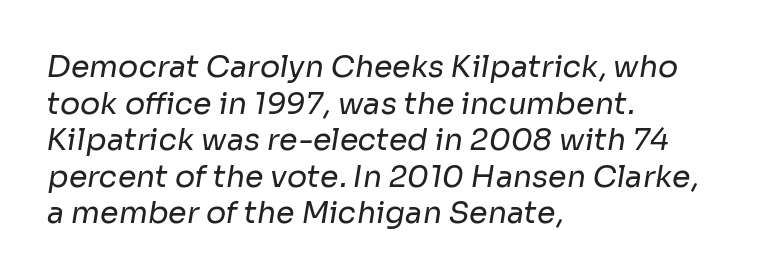
Q: Is the text bold? A: No.
Q: Is the typeface a serif or a sans-serif typeface? A: Sans-serif.
Q: Is the text underlined? A: No.
Q: How is the paragraph aligned? A: Left-aligned.
Q: Is the spacing between letters normal or unusually wide? A: Normal.
Q: Width (condensed, normal, or wide)? A: Normal.
Q: Stroke contrast? A: Low.
Q: x-height? A: Medium.
Q: Monospaced? A: No.
